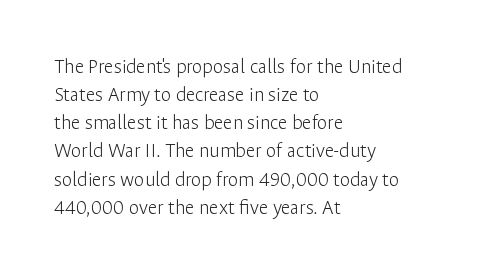
The image shows 21 px text type, upright; set left-aligned, normal line spacing (1.34x), normal letter spacing, not underlined.
